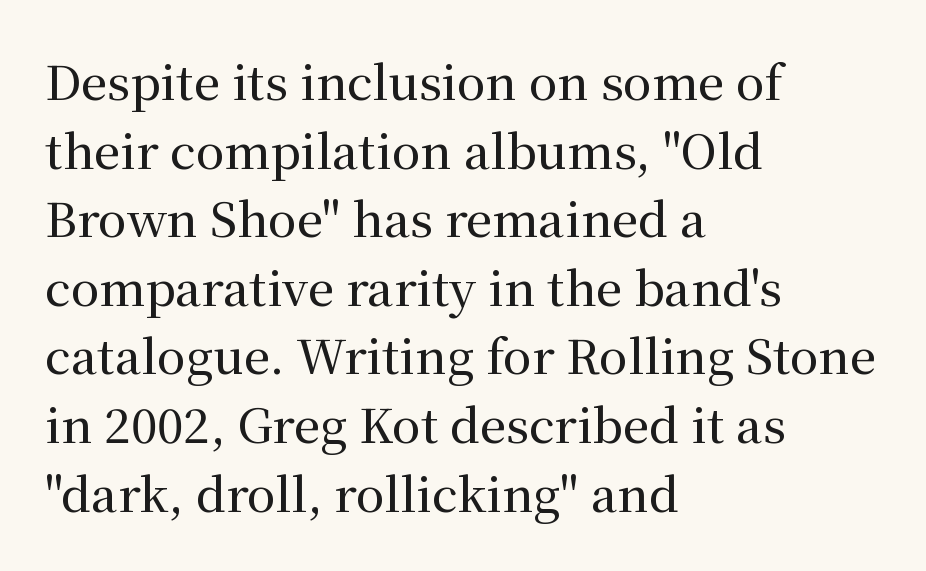
Proportional: the letters do not fall into vertical columns. Classification — serif. The string is rendered with underlining switched off. The rows are spaced the way most documents space them. What stands out about the letter spacing? Nothing — it is the standard amount.
